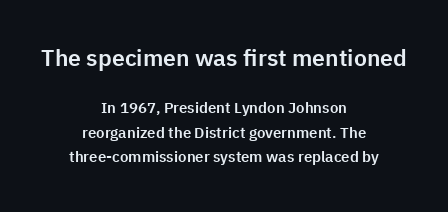
Q: Is the text italic (slanted)? A: No, it is upright.
Q: Is the text underlined? A: No.
Q: How is the paragraph aligned? A: Centered.
Q: Is the spacing between letters normal or unusually wide? A: Normal.
Q: Is the spacing between lines tight, normal or loose? A: Normal.
Q: Which block of text is set in a larger size, the first (top) or the second (bottom)? A: The first (top) one.
